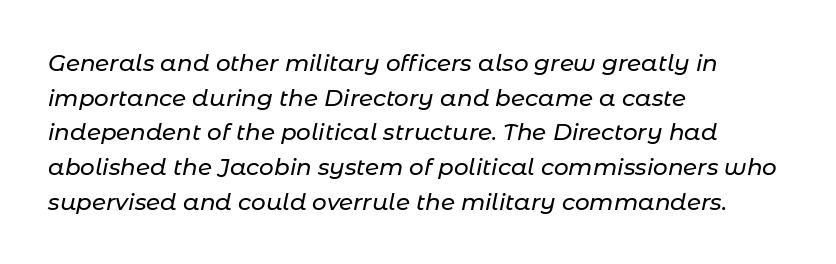
Q: Is the text italic (slanted)? A: Yes, it leans right by about 11 degrees.
Q: Is the text underlined? A: No.
Q: How is the paragraph aligned? A: Left-aligned.
Q: Is the spacing between letters normal or unusually wide? A: Normal.
Q: Is the spacing between lines tight, normal or loose? A: Normal.
